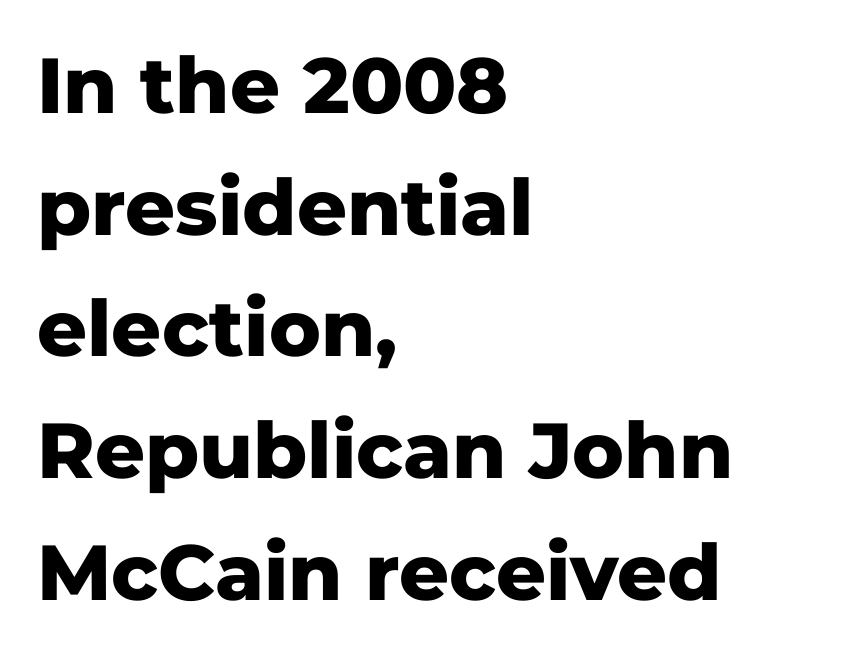
The image shows 78 px heavy sans-serif type, upright; set left-aligned, normal line spacing (1.56x), normal letter spacing, not underlined; low stroke contrast and a medium x-height.
